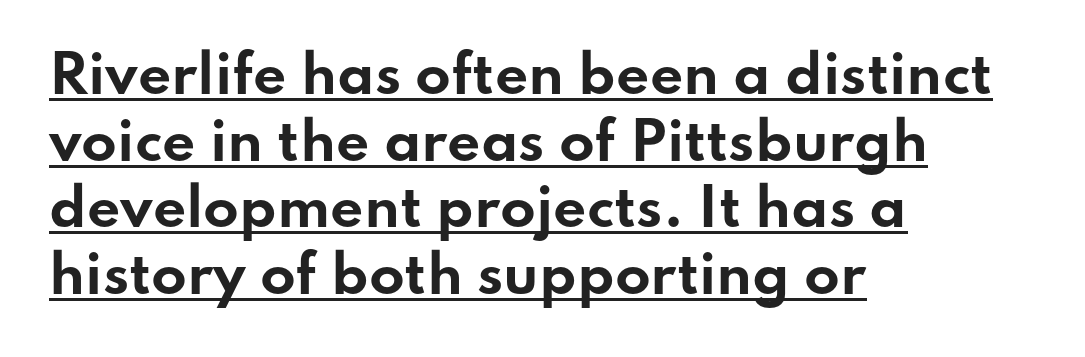
The letters advance in unequal steps, a hallmark of proportional type. Every stem runs plumb, perpendicular to the baseline. The letterforms sit shoulder to shoulder at normal distance. Horizontal alignment here is leftward, the default for most running prose.
